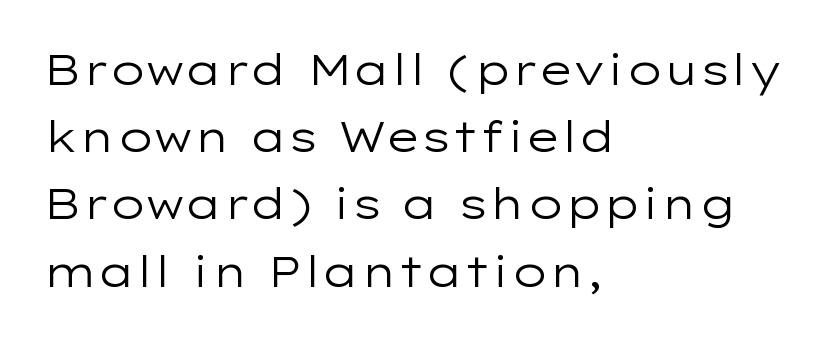
Q: Is the text bold? A: No.
Q: Is the text italic (slanted)? A: No, it is upright.
Q: Is the typeface a serif or a sans-serif typeface? A: Sans-serif.
Q: Is the text underlined? A: No.
Q: How is the paragraph aligned? A: Left-aligned.
Q: Is the spacing between letters normal or unusually wide? A: Normal.
Q: Is the spacing between lines tight, normal or loose? A: Normal.
Q: Width (condensed, normal, or wide)? A: Wide.
Q: Stroke contrast? A: Low.
Q: x-height? A: Medium.
Q: Monospaced? A: No.
